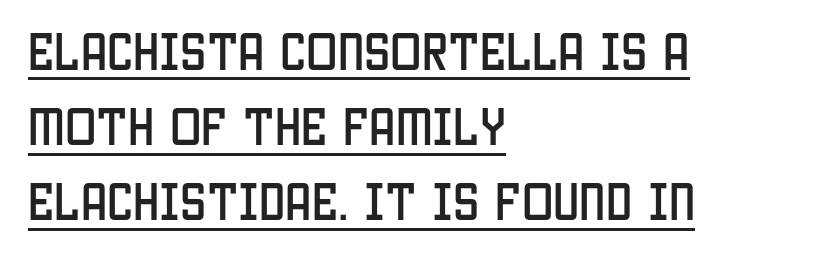
Q: Is the text italic (slanted)? A: No, it is upright.
Q: Is the typeface a serif or a sans-serif typeface? A: Sans-serif.
Q: Is the text underlined? A: Yes.
Q: How is the paragraph aligned? A: Left-aligned.
Q: Is the spacing between letters normal or unusually wide? A: Normal.
Q: Width (condensed, normal, or wide)? A: Condensed.
Q: Stroke contrast? A: Low.
Q: x-height? A: Large.
Q: Monospaced? A: No.
